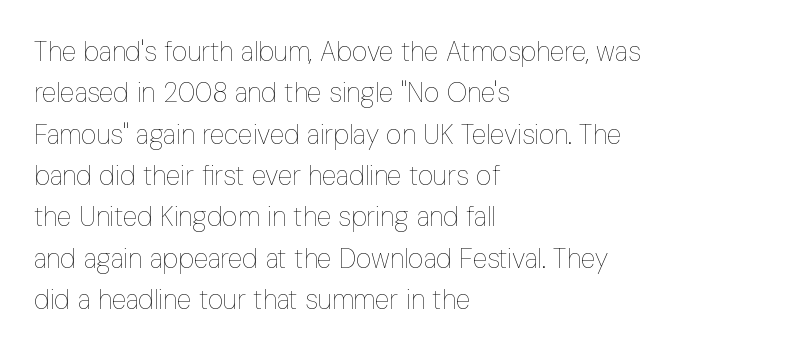
{"italic": "no", "bold": "no", "underline": "no", "align": "left", "line_spacing": "normal", "line_spacing_ratio": 1.53, "letter_spacing": "normal", "letter_spacing_em": 0.0, "glyph_px": 27}
